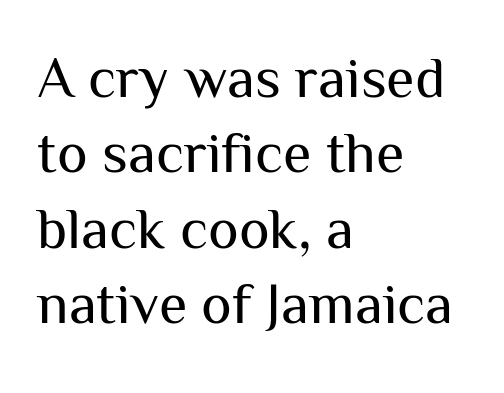
Beneath every word, the page is bare. Visually the block forms a straight wall on the left and a jagged coastline on the right. Unbolded letterforms with no extra heft. Ordinary non-slanted type is in use. Are there feet on the stems? There aren't — it's a sans.
